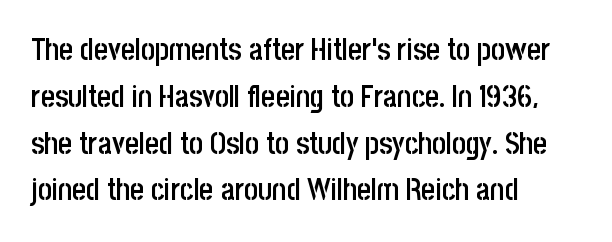
Q: Is the text bold? A: Semi-bold.
Q: Is the text italic (slanted)? A: No, it is upright.
Q: Is the typeface a serif or a sans-serif typeface? A: Sans-serif.
Q: Is the text underlined? A: No.
Q: How is the paragraph aligned? A: Left-aligned.
Q: Is the spacing between letters normal or unusually wide? A: Normal.
Q: Is the spacing between lines tight, normal or loose? A: Normal.
Q: Width (condensed, normal, or wide)? A: Condensed.
Q: Stroke contrast? A: Low.
Q: x-height? A: Large.
Q: Monospaced? A: No.
